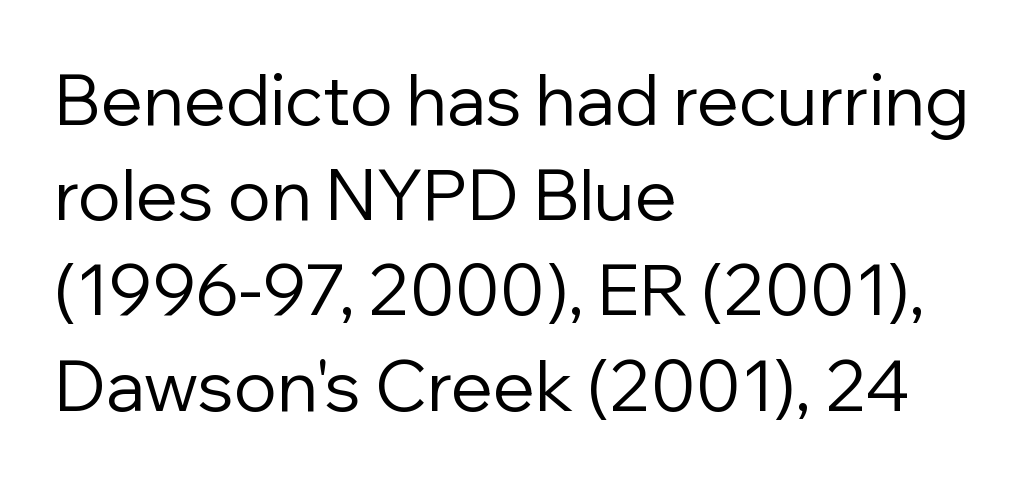
Q: Is the text bold? A: No.
Q: Is the text italic (slanted)? A: No, it is upright.
Q: Is the typeface a serif or a sans-serif typeface? A: Sans-serif.
Q: Is the text underlined? A: No.
Q: How is the paragraph aligned? A: Left-aligned.
Q: Is the spacing between letters normal or unusually wide? A: Normal.
Q: Is the spacing between lines tight, normal or loose? A: Normal.
Q: Width (condensed, normal, or wide)? A: Normal.
Q: Stroke contrast? A: Low.
Q: x-height? A: Medium.
Q: Monospaced? A: No.
